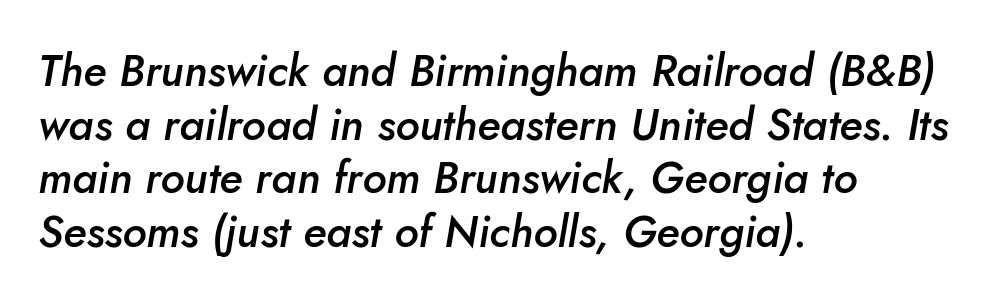
Q: Is the text bold? A: Semi-bold.
Q: Is the text italic (slanted)? A: Yes, it leans right by about 5 degrees.
Q: Is the text underlined? A: No.
Q: How is the paragraph aligned? A: Left-aligned.
Q: Is the spacing between letters normal or unusually wide? A: Normal.
Q: Width (condensed, normal, or wide)? A: Normal.
Q: Stroke contrast? A: Low.
Q: x-height? A: Small.
Q: Monospaced? A: No.
